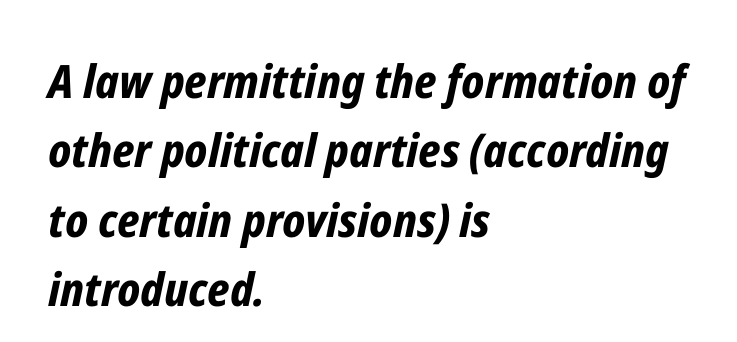
Q: Is the text bold? A: Yes.
Q: Is the text italic (slanted)? A: Yes, it leans right by about 12 degrees.
Q: Is the text underlined? A: No.
Q: How is the paragraph aligned? A: Left-aligned.
Q: Is the spacing between letters normal or unusually wide? A: Normal.
Q: Is the spacing between lines tight, normal or loose? A: Normal.
Q: Width (condensed, normal, or wide)? A: Condensed.
Q: Stroke contrast? A: Low.
Q: x-height? A: Medium.
Q: Monospaced? A: No.
